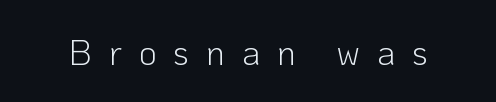
The specimen omits any rule beneath the text block's lines. Here the designer chose a conventional face with non-uniform glyph widths. Tall strokes in this sample are plumb rather than angled. Glyph-to-glyph distance is far greater than everyday printed text. The passage shown is typeset with a sans-serif family. No chunkiness to these letters — they're not bold.
